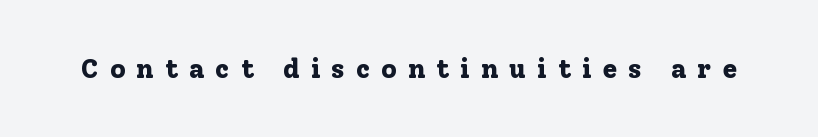
{"italic": "no", "bold": "yes", "underline": "no", "letter_spacing": "wide", "letter_spacing_em": 0.4, "glyph_px": 27}
